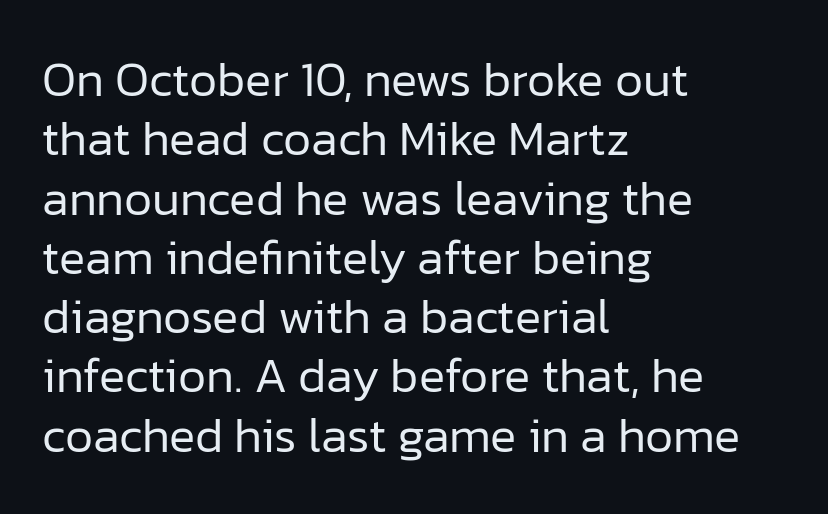
{"serif": "no", "italic": "no", "bold": "no", "weight": "regular", "width": "normal", "stroke_contrast": "low", "x_height": "medium", "monospaced": "no", "underline": "no", "align": "left", "line_spacing_ratio": 1.21, "letter_spacing": "normal", "letter_spacing_em": 0.0, "glyph_px": 49}
